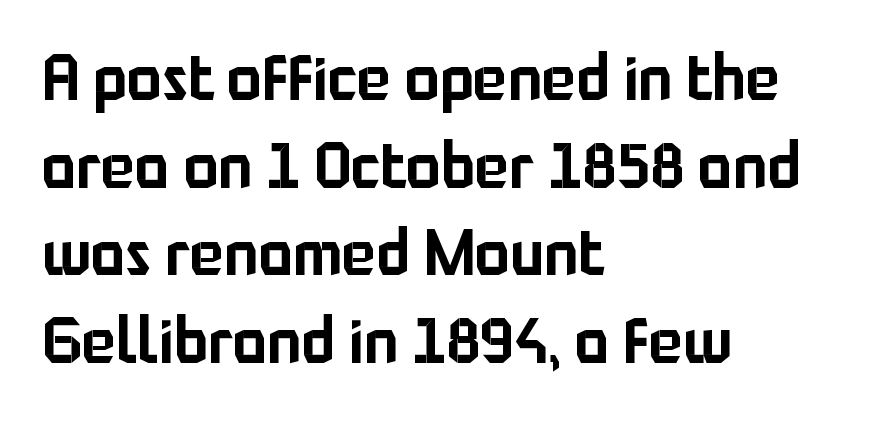
Q: Is the text italic (slanted)? A: No, it is upright.
Q: Is the typeface a serif or a sans-serif typeface? A: Sans-serif.
Q: Is the text underlined? A: No.
Q: How is the paragraph aligned? A: Left-aligned.
Q: Is the spacing between letters normal or unusually wide? A: Normal.
Q: Is the spacing between lines tight, normal or loose? A: Normal.
Q: Width (condensed, normal, or wide)? A: Normal.
Q: Stroke contrast? A: Low.
Q: x-height? A: Medium.
Q: Monospaced? A: No.
